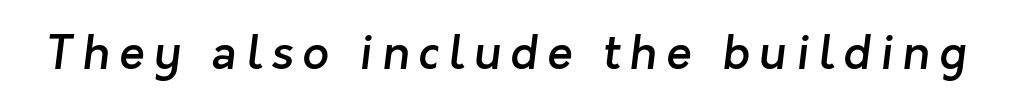
Q: Is the text bold? A: Semi-bold.
Q: Is the typeface a serif or a sans-serif typeface? A: Sans-serif.
Q: Is the text underlined? A: No.
Q: Width (condensed, normal, or wide)? A: Normal.
Q: Stroke contrast? A: Low.
Q: x-height? A: Medium.
Q: Monospaced? A: No.
